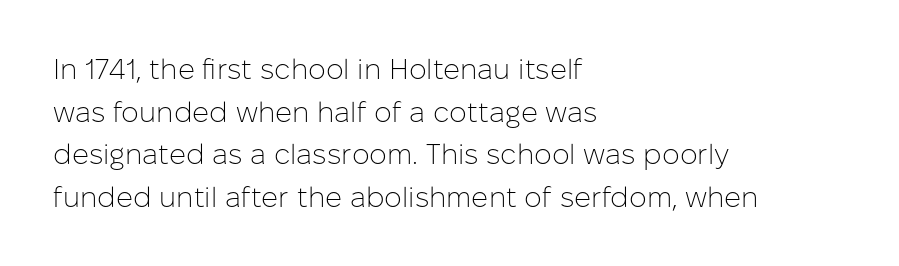
The image shows 28 px light sans-serif type, upright; set left-aligned, normal line spacing (1.52x), normal letter spacing, not underlined; low stroke contrast and a medium x-height.
